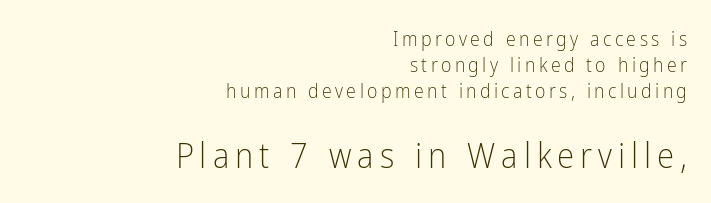
{"serif": "no", "italic": "no", "bold": "no", "weight": "light", "width": "condensed", "stroke_contrast": "low", "x_height": "medium", "monospaced": "no", "underline": "no", "align": "right", "line_spacing": "normal", "line_spacing_ratio": 1.3, "larger_block": "second", "size_ratio": 1.75, "glyph_px": 35}
